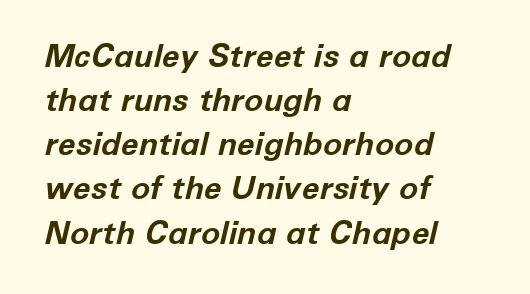
Q: Is the text bold? A: Yes.
Q: Is the text italic (slanted)? A: Yes, it leans right by about 12 degrees.
Q: Is the text underlined? A: No.
Q: How is the paragraph aligned? A: Left-aligned.
Q: Is the spacing between letters normal or unusually wide? A: Normal.
Q: Is the spacing between lines tight, normal or loose? A: Normal.
Q: Width (condensed, normal, or wide)? A: Normal.
Q: Stroke contrast? A: Low.
Q: x-height? A: Medium.
Q: Monospaced? A: No.
